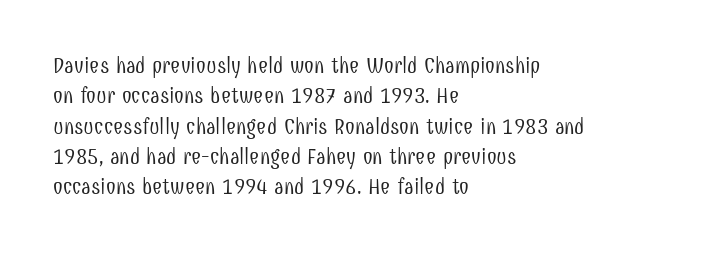
A quiet, ordinary-to-light weight characterises the typeface. The text block is weighted toward the left margin, trailing off unevenly rightward. This rendering leaves character spacing at its baseline value. Characters remain perfectly vertical along every line. The strip under each line holds only bare page.
